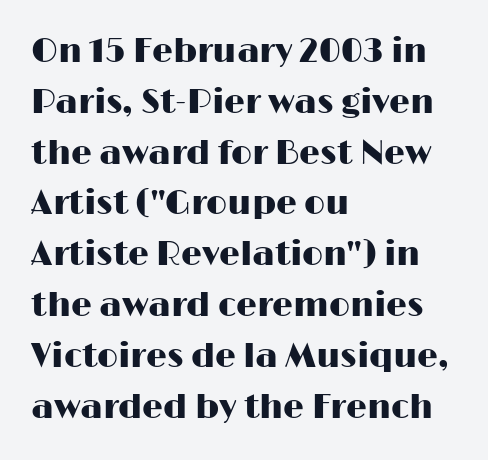
The image shows 33 px wide sans-serif type, upright; set left-aligned, normal line spacing (1.54x), normal letter spacing, not underlined; high stroke contrast and a medium x-height.
